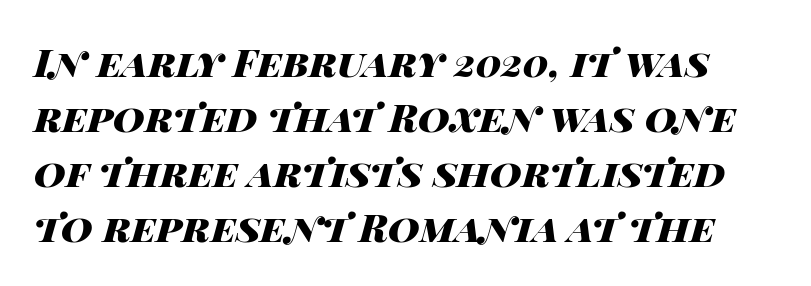
The image shows 39 px heavy, wide type, italic (leaning right); set normal line spacing (1.41x), normal letter spacing, not underlined; high stroke contrast and a large x-height.
